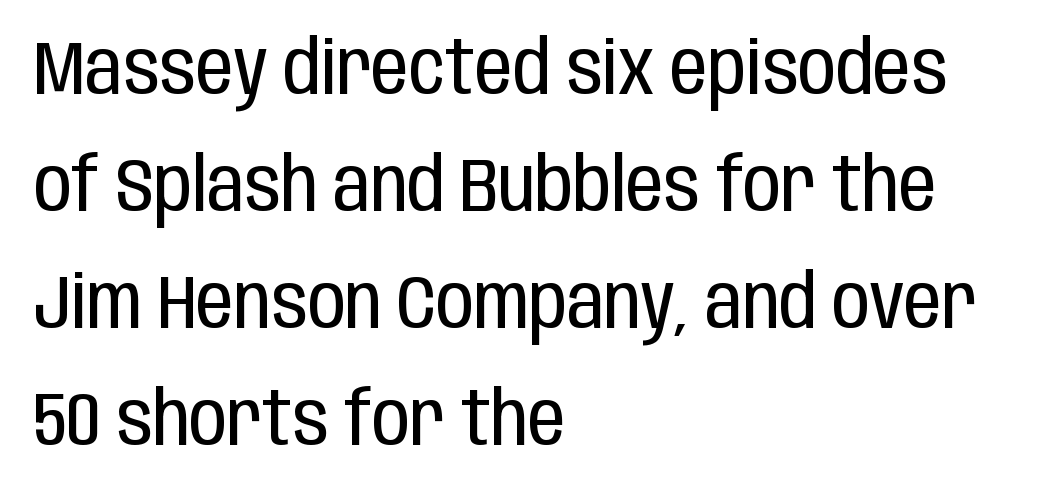
Q: Is the text bold? A: No.
Q: Is the text italic (slanted)? A: No, it is upright.
Q: Is the typeface a serif or a sans-serif typeface? A: Sans-serif.
Q: Is the text underlined? A: No.
Q: How is the paragraph aligned? A: Left-aligned.
Q: Is the spacing between letters normal or unusually wide? A: Normal.
Q: Is the spacing between lines tight, normal or loose? A: Normal.
Q: Width (condensed, normal, or wide)? A: Condensed.
Q: Stroke contrast? A: Low.
Q: x-height? A: Large.
Q: Monospaced? A: No.
